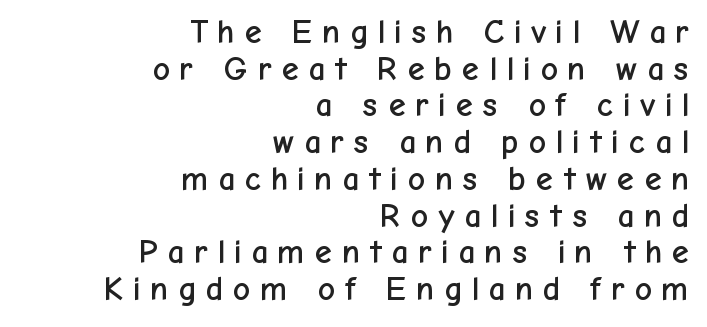
{"serif": "no", "italic": "no", "width": "normal", "stroke_contrast": "low", "x_height": "medium", "monospaced": "no", "underline": "no", "align": "right", "line_spacing": "tight", "line_spacing_ratio": 1.08, "letter_spacing": "wide", "letter_spacing_em": 0.25, "glyph_px": 34}
